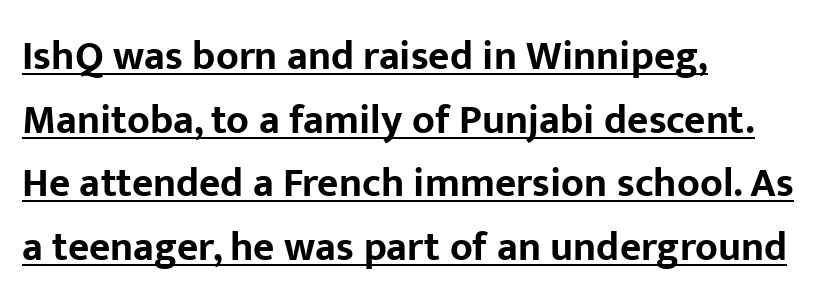
Typographically, this falls in the sans-serif category. The rendering keeps characters at their native spacing. Bold? Absolutely — the strokes are thick and heavy. Regarding leading, the lines here are spaced in the standard way. The typography opts for an upright posture over an oblique one. The rendering anchors every line to the left-hand side.
